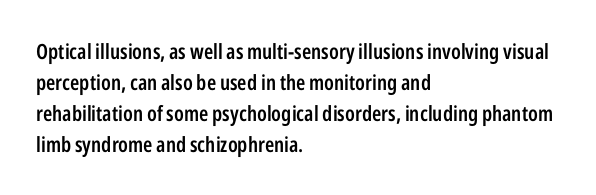
The image shows 21 px text type, upright; set left-aligned, normal line spacing (1.47x), normal letter spacing, not underlined.
